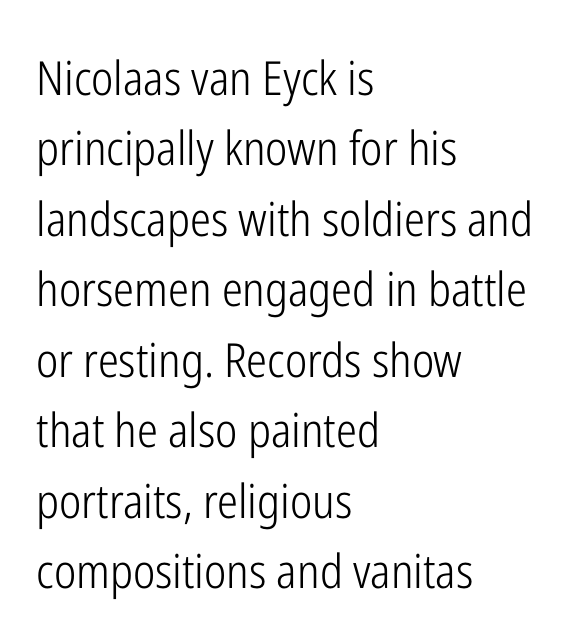
The image shows 47 px light, condensed sans-serif type, upright; set left-aligned, normal line spacing (1.5x), normal letter spacing, not underlined; low stroke contrast and a medium x-height.
